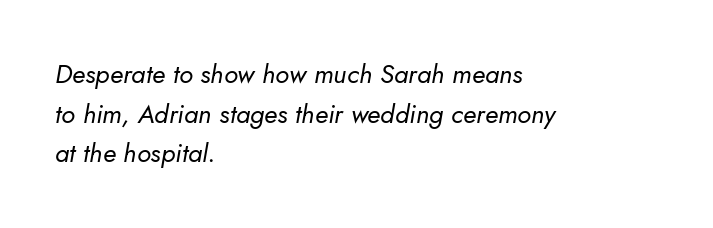
Q: Is the text bold? A: No.
Q: Is the text italic (slanted)? A: Yes, it leans right by about 5 degrees.
Q: Is the text underlined? A: No.
Q: How is the paragraph aligned? A: Left-aligned.
Q: Is the spacing between letters normal or unusually wide? A: Normal.
Q: Is the spacing between lines tight, normal or loose? A: Normal.
